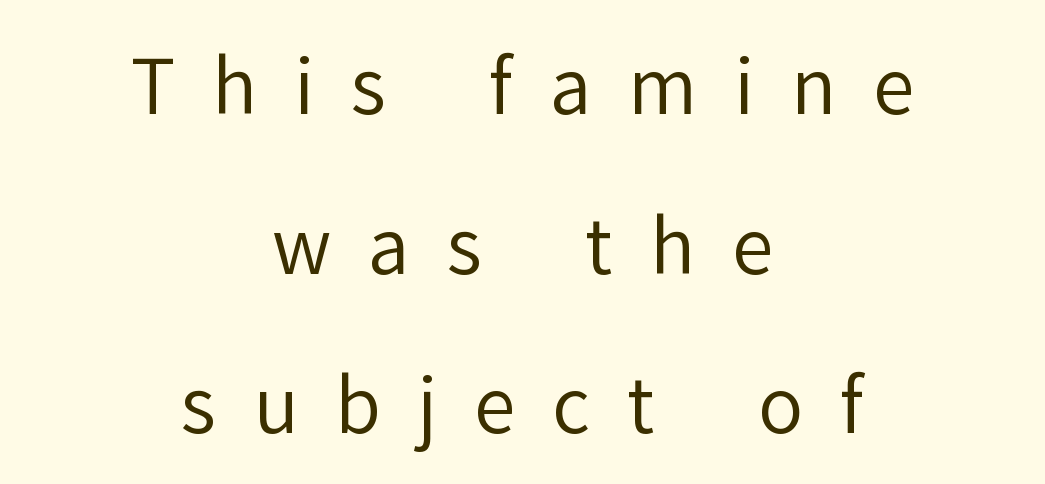
Q: Is the text bold? A: No.
Q: Is the text italic (slanted)? A: No, it is upright.
Q: Is the typeface a serif or a sans-serif typeface? A: Sans-serif.
Q: Is the text underlined? A: No.
Q: How is the paragraph aligned? A: Centered.
Q: Is the spacing between letters normal or unusually wide? A: Unusually wide.
Q: Is the spacing between lines tight, normal or loose? A: Loose.
Q: Width (condensed, normal, or wide)? A: Normal.
Q: Stroke contrast? A: Low.
Q: x-height? A: Medium.
Q: Monospaced? A: No.
